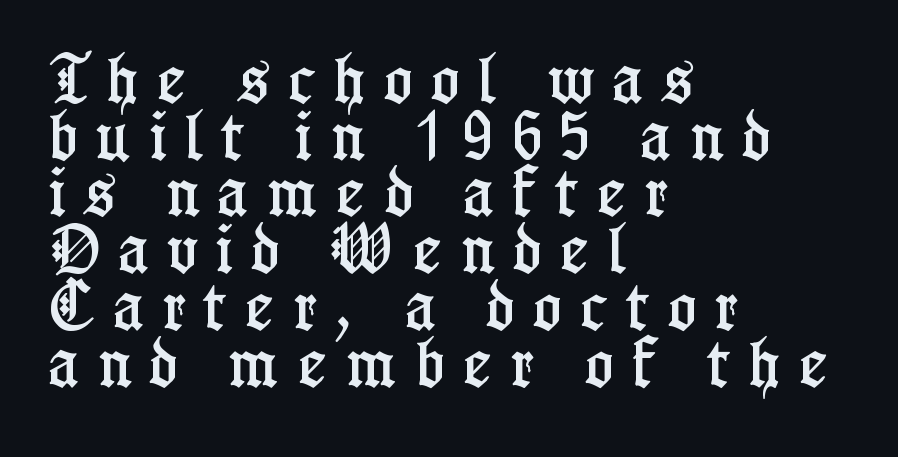
{"serif": "yes", "italic": "no", "width": "condensed", "stroke_contrast": "low", "x_height": "medium", "monospaced": "no", "underline": "no", "align": "left", "line_spacing": "tight", "line_spacing_ratio": 1.07, "letter_spacing": "wide", "letter_spacing_em": 0.36, "glyph_px": 53}
